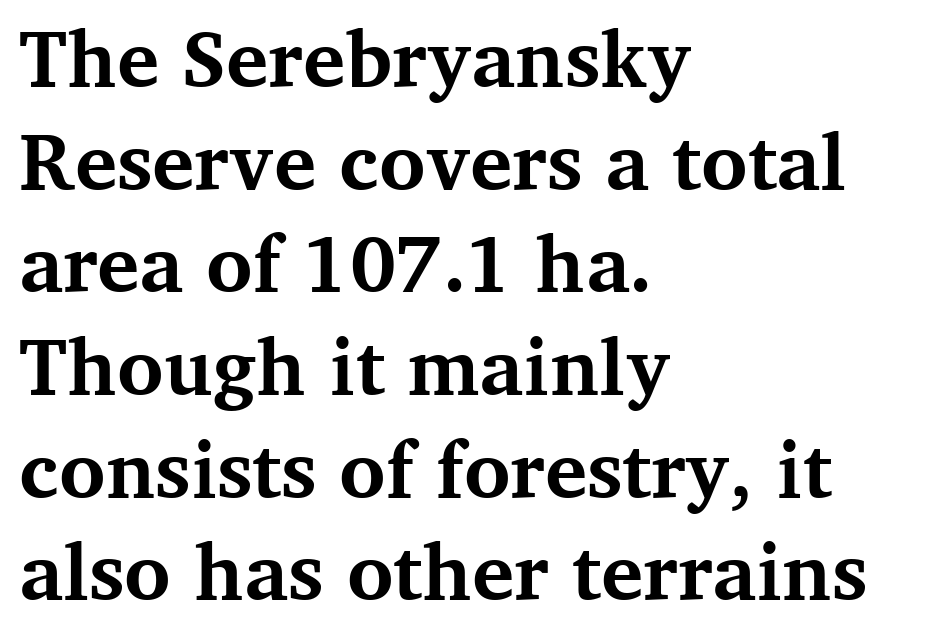
{"serif": "yes", "italic": "no", "bold": "yes", "weight": "bold", "width": "normal", "stroke_contrast": "medium", "x_height": "medium", "monospaced": "no", "underline": "no", "align": "left", "line_spacing": "normal", "line_spacing_ratio": 1.3, "letter_spacing": "normal", "letter_spacing_em": 0.0, "glyph_px": 79}
